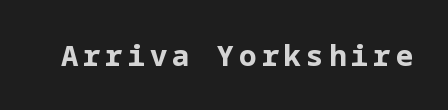
Rule under the text: the space is simply empty. To sum up the face: it is a sans, with no serifs. A dark, heavy texture on the line: the type is bold. The lettering holds an erect, upright posture throughout.
